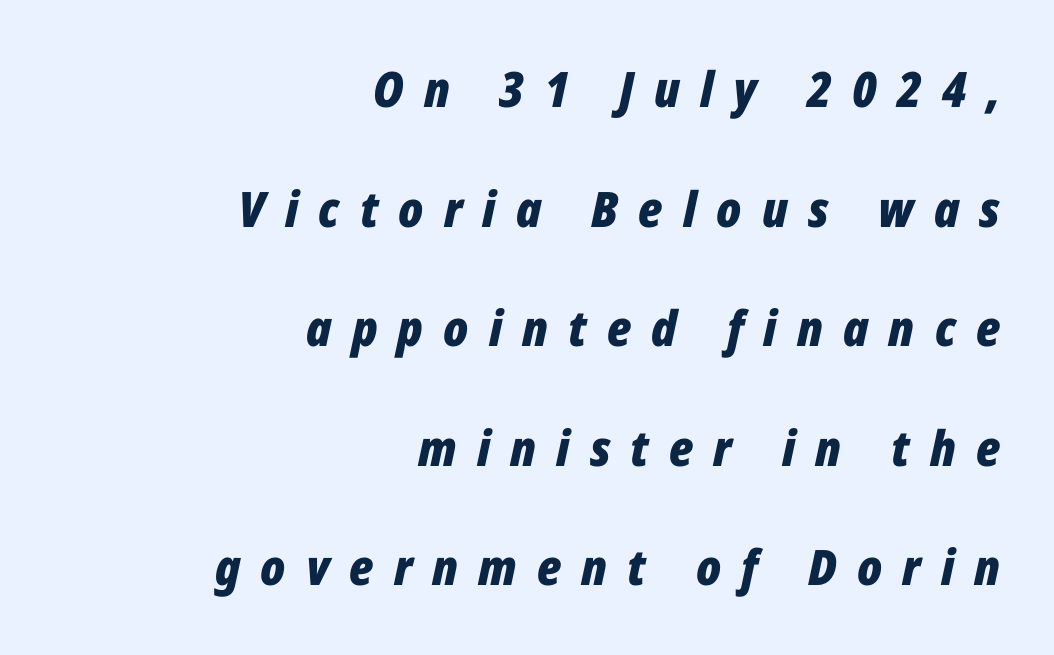
{"italic": "yes", "lean": "right", "slant_degrees": 12, "bold": "yes", "weight": "bold", "width": "condensed", "stroke_contrast": "low", "x_height": "medium", "monospaced": "no", "underline": "no", "align": "right", "line_spacing": "loose", "line_spacing_ratio": 2.44, "letter_spacing": "wide", "letter_spacing_em": 0.41, "glyph_px": 49}
